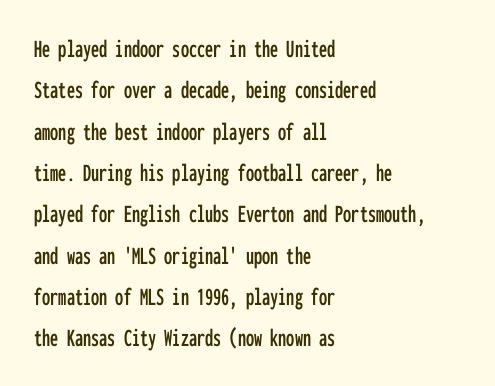
Honestly, there is no underline to notice here at all. Nothing unusual about the tracking: characters are spaced as the font intends. These lines stack with their left ends in a neat column. Posture: vertical. Normally led — the rows are evenly, conventionally spaced.
